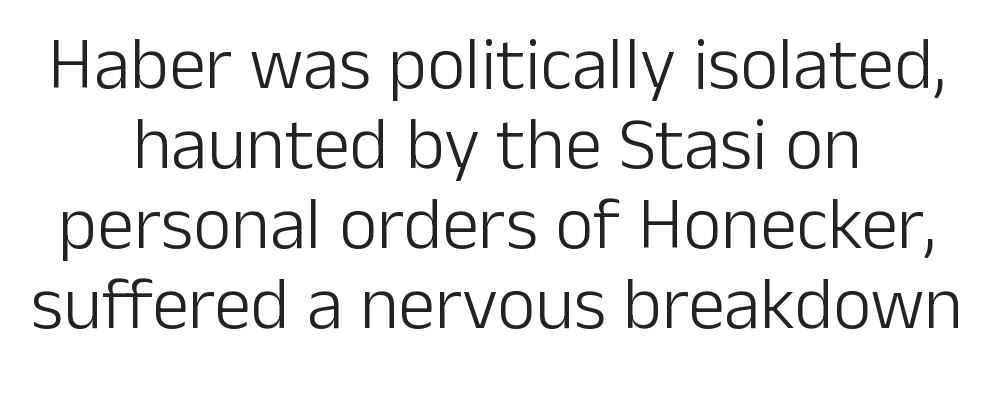
Q: Is the text bold? A: No.
Q: Is the text italic (slanted)? A: No, it is upright.
Q: Is the typeface a serif or a sans-serif typeface? A: Sans-serif.
Q: Is the text underlined? A: No.
Q: How is the paragraph aligned? A: Centered.
Q: Is the spacing between letters normal or unusually wide? A: Normal.
Q: Is the spacing between lines tight, normal or loose? A: Tight.
Q: Width (condensed, normal, or wide)? A: Normal.
Q: Stroke contrast? A: Low.
Q: x-height? A: Medium.
Q: Monospaced? A: No.
